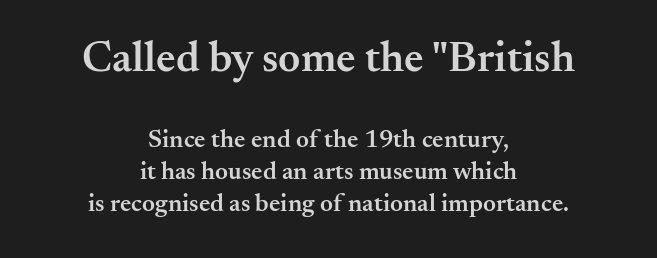
The image shows 43 px semibold serif type, upright; set centered, normal line spacing (1.28x), normal letter spacing, not underlined; the first (top) block is 1.72x larger; medium stroke contrast and a small x-height.
